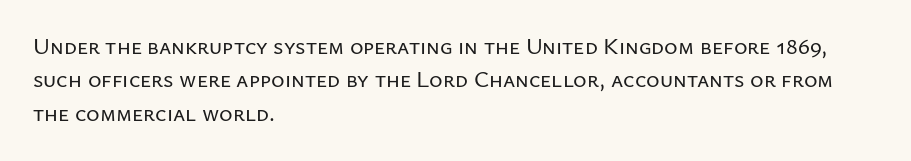
{"italic": "no", "underline": "no", "align": "left", "line_spacing": "normal", "line_spacing_ratio": 1.45, "letter_spacing": "normal", "letter_spacing_em": 0.0, "glyph_px": 23}
